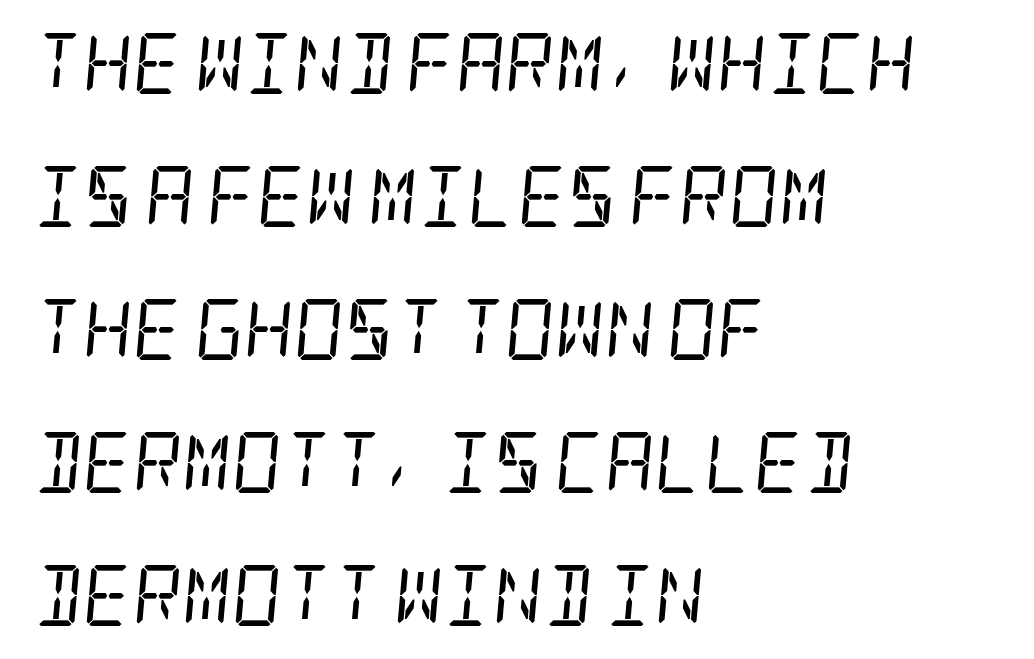
{"serif": "yes", "italic": "yes", "lean": "right", "slant_degrees": 5, "bold": "no", "weight": "regular", "width": "condensed", "stroke_contrast": "low", "x_height": "large", "underline": "no", "align": "left", "line_spacing": "loose", "line_spacing_ratio": 2.18, "letter_spacing": "normal", "letter_spacing_em": 0.0, "glyph_px": 61}
